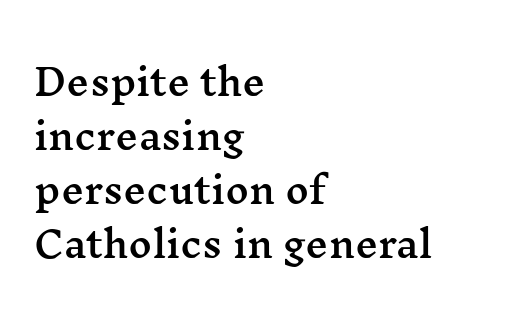
{"serif": "yes", "italic": "no", "width": "wide", "stroke_contrast": "medium", "x_height": "medium", "monospaced": "no", "underline": "no", "align": "left", "line_spacing": "normal", "line_spacing_ratio": 1.5, "letter_spacing": "normal", "letter_spacing_em": 0.0, "glyph_px": 36}
